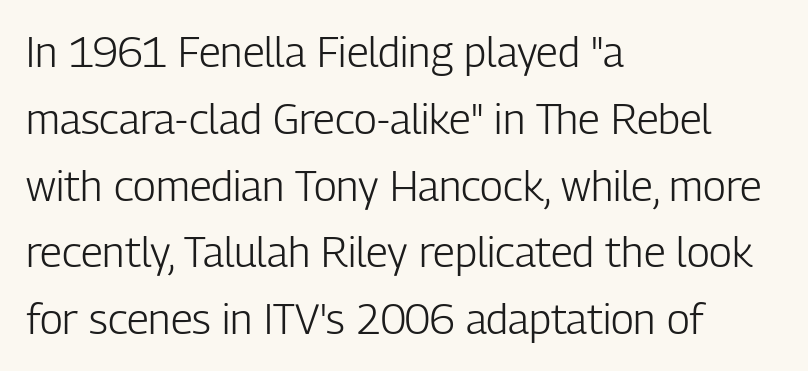
The image shows 42 px light, condensed sans-serif type, upright; set left-aligned, normal line spacing (1.59x), normal letter spacing, not underlined; low stroke contrast and a medium x-height.
